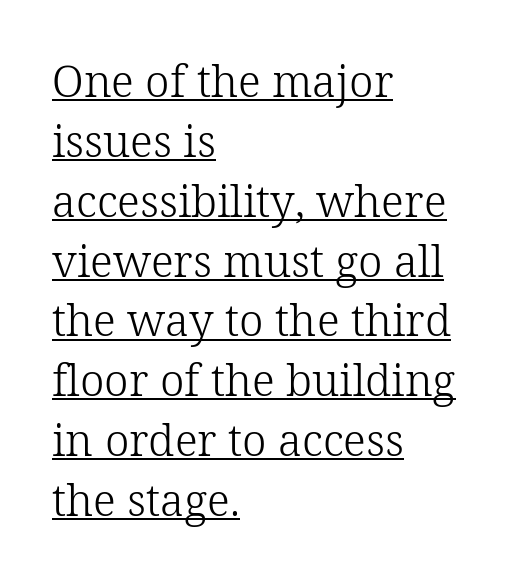
Q: Is the text bold? A: No.
Q: Is the text italic (slanted)? A: No, it is upright.
Q: Is the typeface a serif or a sans-serif typeface? A: Serif.
Q: Is the text underlined? A: Yes.
Q: How is the paragraph aligned? A: Left-aligned.
Q: Is the spacing between letters normal or unusually wide? A: Normal.
Q: Is the spacing between lines tight, normal or loose? A: Normal.
Q: Width (condensed, normal, or wide)? A: Normal.
Q: Stroke contrast? A: Low.
Q: x-height? A: Medium.
Q: Monospaced? A: No.
